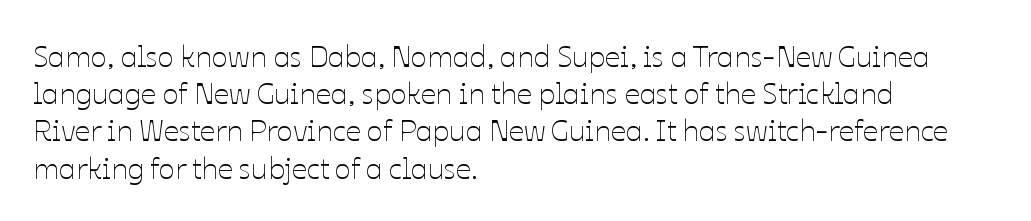
The image shows 30 px thin type, upright; set left-aligned, line spacing 1.24x, normal letter spacing, not underlined; low stroke contrast and a medium x-height.
